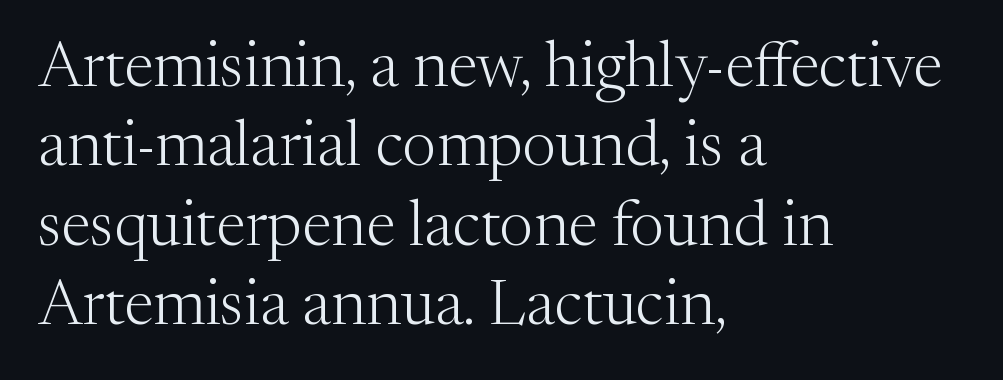
{"serif": "yes", "italic": "no", "bold": "no", "weight": "light", "width": "normal", "stroke_contrast": "medium", "x_height": "medium", "monospaced": "no", "underline": "no", "align": "left", "line_spacing_ratio": 1.24, "letter_spacing": "normal", "letter_spacing_em": 0.0, "glyph_px": 64}
